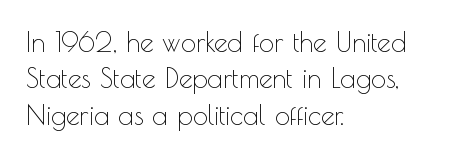
{"italic": "no", "bold": "no", "underline": "no", "align": "left", "line_spacing": "normal", "line_spacing_ratio": 1.35, "letter_spacing": "normal", "letter_spacing_em": 0.0, "glyph_px": 27}
